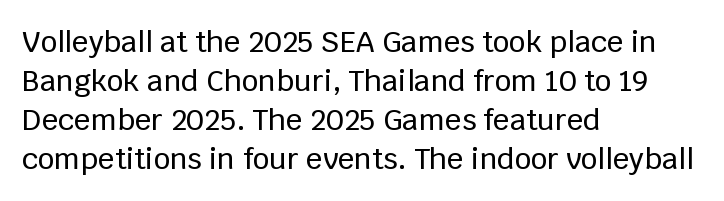
If you measured baseline to baseline, you'd find a middling distance. Plain, unruled lines of type. All the whitespace from short lines collects on the right. This is roman type, the default non-slanted kind. This rendering leaves character spacing at its baseline value.
